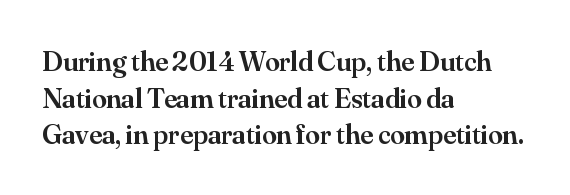
Observe the serifs anchoring each vertical stroke in this sample. These lines are rendered in a variable-pitch font. The lines in this sample share a left origin and differ only in where they stop. The space directly below the letters is spotless.
